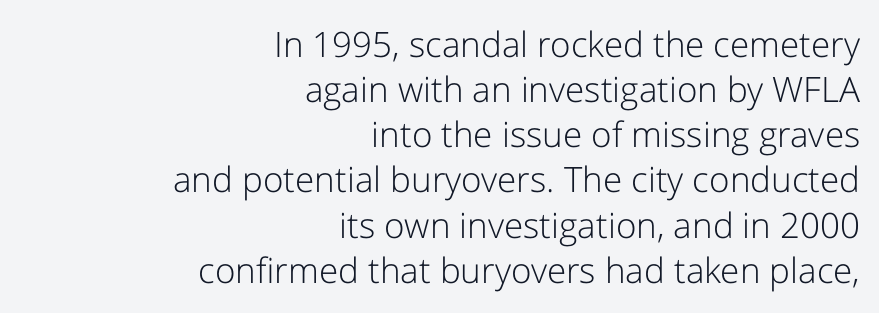
{"serif": "no", "italic": "no", "bold": "no", "weight": "light", "width": "normal", "stroke_contrast": "low", "x_height": "medium", "monospaced": "no", "underline": "no", "align": "right", "line_spacing": "normal", "line_spacing_ratio": 1.29, "letter_spacing": "normal", "letter_spacing_em": 0.0, "glyph_px": 35}
